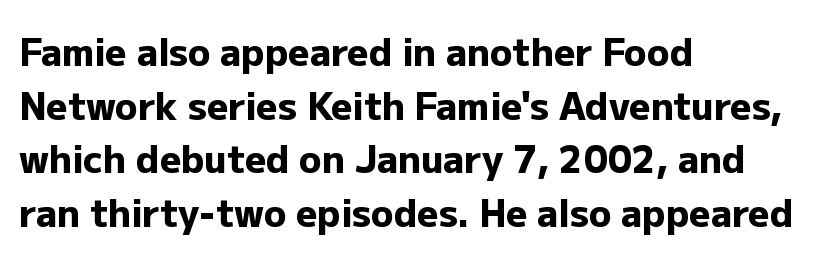
The image shows 37 px heavy sans-serif type, upright; set left-aligned, normal line spacing (1.45x), normal letter spacing, not underlined; low stroke contrast and a medium x-height.
